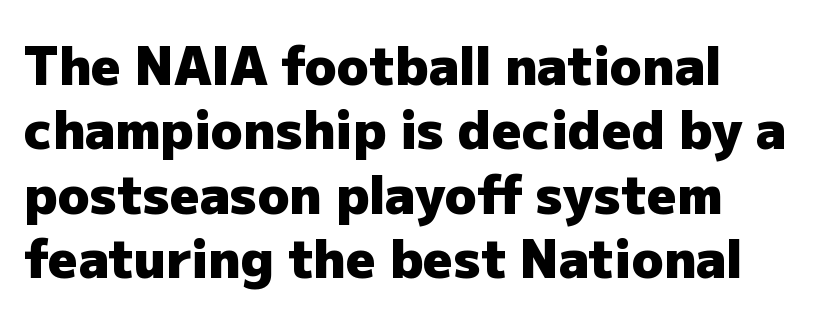
Q: Is the text bold? A: Yes.
Q: Is the text italic (slanted)? A: No, it is upright.
Q: Is the typeface a serif or a sans-serif typeface? A: Sans-serif.
Q: Is the text underlined? A: No.
Q: Is the spacing between letters normal or unusually wide? A: Normal.
Q: Width (condensed, normal, or wide)? A: Normal.
Q: Stroke contrast? A: Low.
Q: x-height? A: Medium.
Q: Monospaced? A: No.
